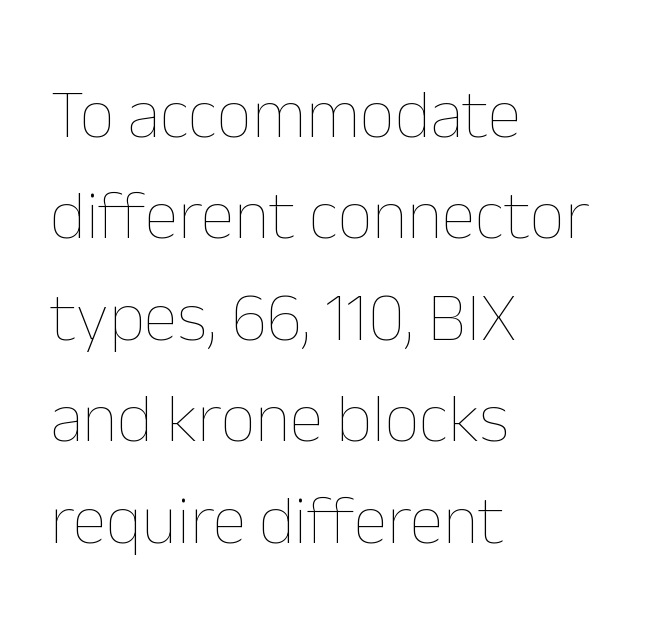
{"italic": "no", "bold": "no", "weight": "thin", "width": "normal", "stroke_contrast": "low", "x_height": "medium", "monospaced": "no", "underline": "no", "align": "left", "line_spacing": "normal", "line_spacing_ratio": 1.47, "letter_spacing": "normal", "letter_spacing_em": 0.0, "glyph_px": 69}
